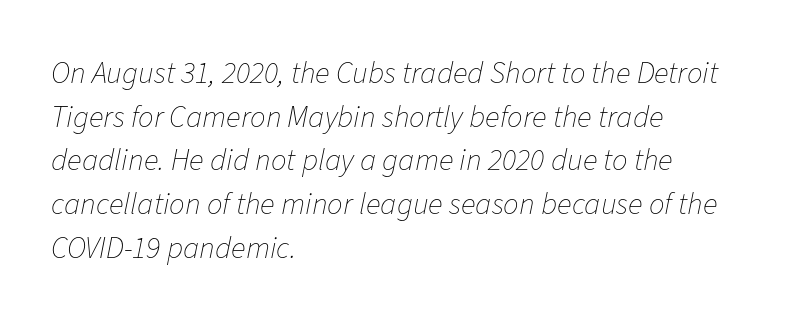
The image shows 31 px thin type, italic (leaning right); set left-aligned, normal line spacing (1.41x), normal letter spacing, not underlined; low stroke contrast and a medium x-height.
